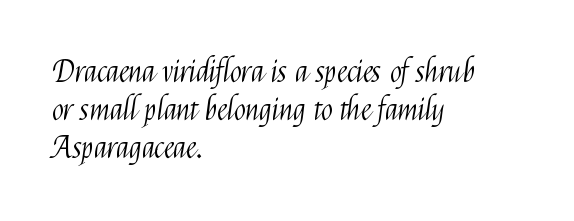
Q: Is the text bold? A: No.
Q: Is the text italic (slanted)? A: Yes.
Q: Is the typeface a serif or a sans-serif typeface? A: Sans-serif.
Q: Is the text underlined? A: No.
Q: How is the paragraph aligned? A: Left-aligned.
Q: Is the spacing between letters normal or unusually wide? A: Normal.
Q: Width (condensed, normal, or wide)? A: Condensed.
Q: Stroke contrast? A: Medium.
Q: x-height? A: Medium.
Q: Monospaced? A: No.
